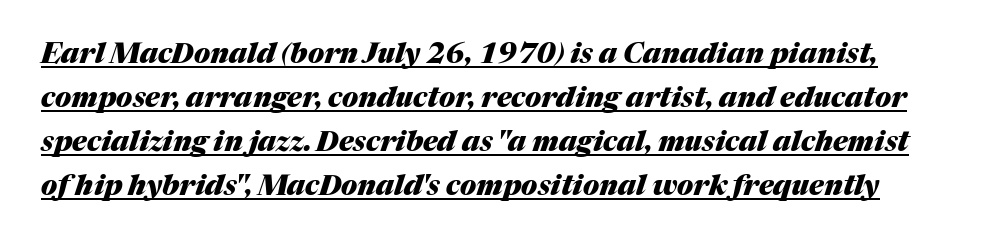
{"italic": "yes", "lean": "right", "slant_degrees": 17, "bold": "yes", "weight": "heavy", "width": "normal", "stroke_contrast": "medium", "x_height": "medium", "monospaced": "no", "underline": "yes", "line_spacing": "normal", "line_spacing_ratio": 1.57, "letter_spacing": "normal", "letter_spacing_em": 0.0, "glyph_px": 28}
